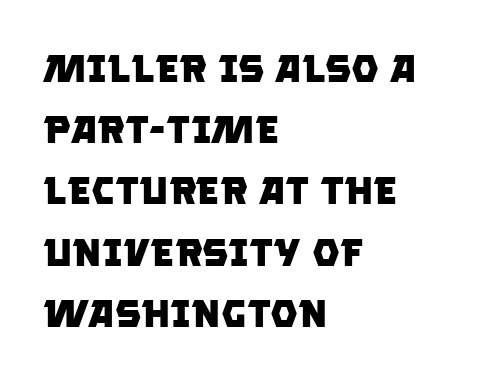
Nope, no serifs anywhere on these letters. Heavy-handed strokes throughout: this text is bold. Is there much room between lines? A standard amount, neither cramped nor airy. Does extra space separate the letters? No, they use regular spacing. Check under the words: just untouched page. Where is the straight margin? On the left.
